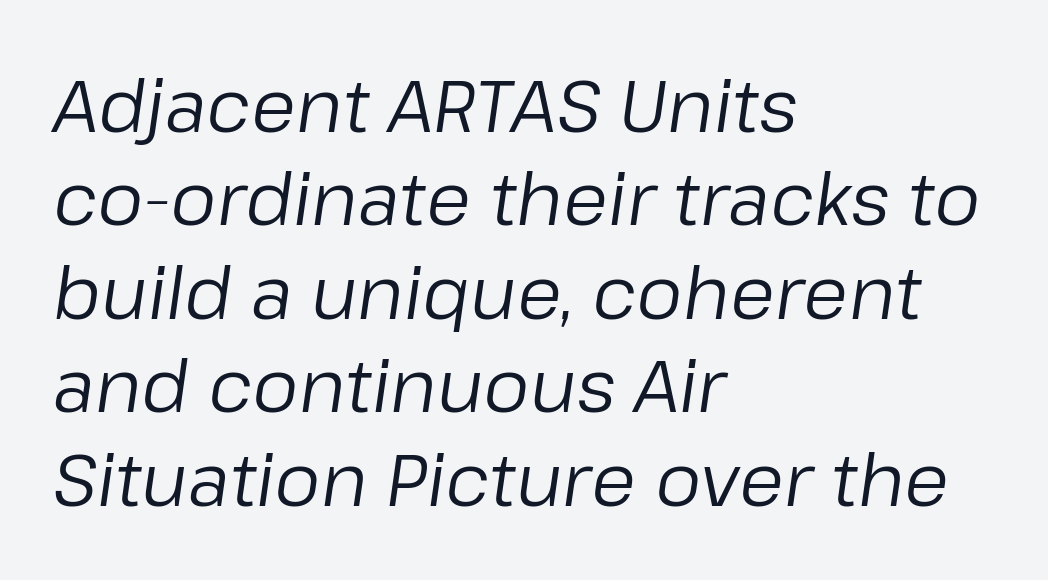
The image shows 73 px regular-weight type, italic (leaning right); set left-aligned, normal line spacing (1.28x), normal letter spacing, not underlined; low stroke contrast and a medium x-height.
